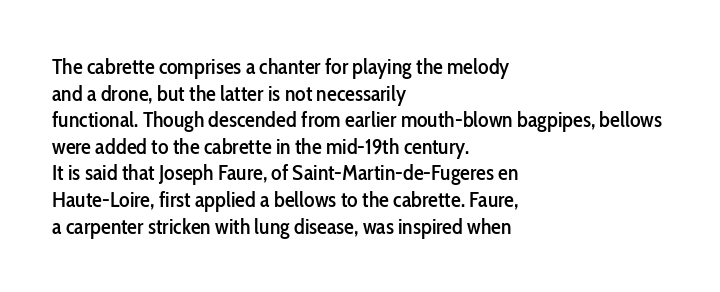
The image shows 22 px text type, upright; set left-aligned, line spacing 1.21x, normal letter spacing, not underlined.
